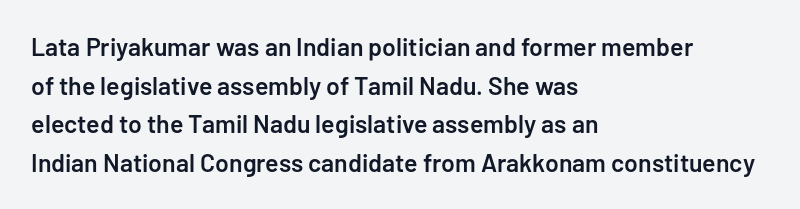
Q: Is the text bold? A: Semi-bold.
Q: Is the text italic (slanted)? A: No, it is upright.
Q: Is the text underlined? A: No.
Q: How is the paragraph aligned? A: Left-aligned.
Q: Is the spacing between letters normal or unusually wide? A: Normal.
Q: Is the spacing between lines tight, normal or loose? A: Normal.
